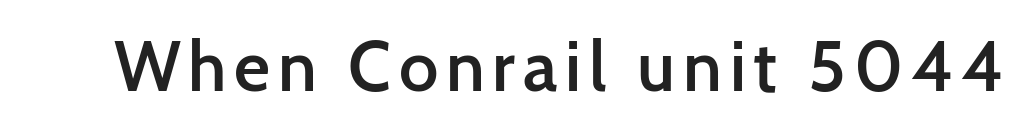
{"serif": "no", "italic": "no", "bold": "semi", "weight": "semibold", "width": "normal", "stroke_contrast": "low", "x_height": "medium", "monospaced": "no", "underline": "no", "glyph_px": 70}
